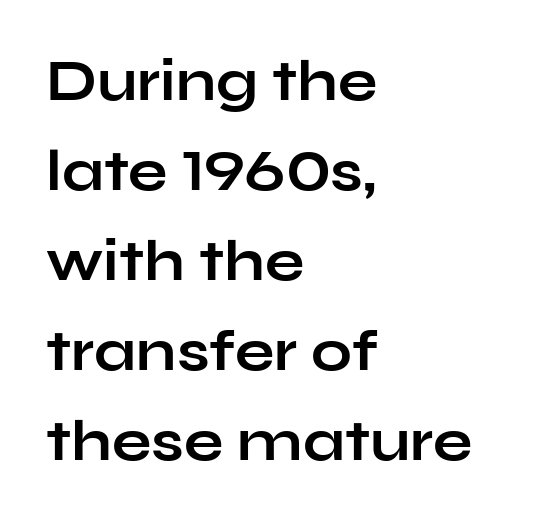
{"serif": "no", "italic": "no", "bold": "yes", "weight": "bold", "width": "wide", "stroke_contrast": "low", "x_height": "medium", "monospaced": "no", "underline": "no", "align": "left", "line_spacing": "normal", "line_spacing_ratio": 1.55, "letter_spacing": "normal", "letter_spacing_em": 0.0, "glyph_px": 58}
